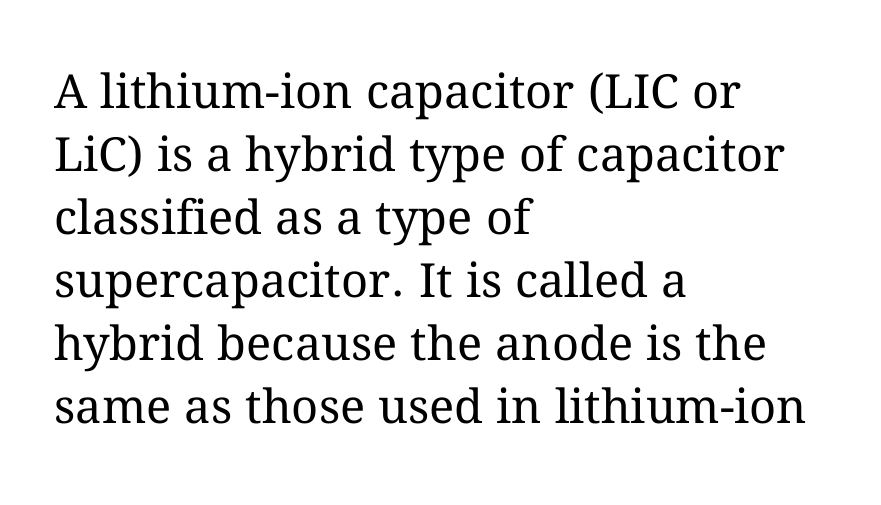
Q: Is the text bold? A: No.
Q: Is the text italic (slanted)? A: No, it is upright.
Q: Is the text underlined? A: No.
Q: How is the paragraph aligned? A: Left-aligned.
Q: Is the spacing between letters normal or unusually wide? A: Normal.
Q: Is the spacing between lines tight, normal or loose? A: Normal.
Q: Width (condensed, normal, or wide)? A: Normal.
Q: Stroke contrast? A: Medium.
Q: x-height? A: Medium.
Q: Monospaced? A: No.
